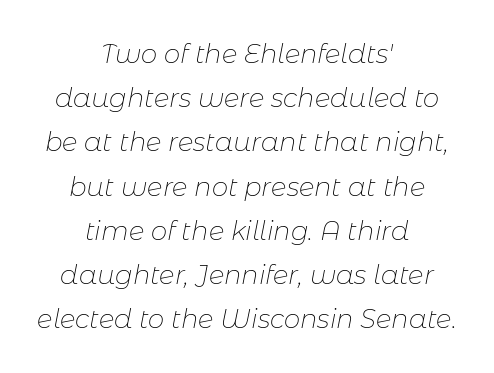
Q: Is the text bold? A: No.
Q: Is the text italic (slanted)? A: Yes, it leans right by about 11 degrees.
Q: Is the text underlined? A: No.
Q: How is the paragraph aligned? A: Centered.
Q: Is the spacing between letters normal or unusually wide? A: Normal.
Q: Is the spacing between lines tight, normal or loose? A: Normal.
